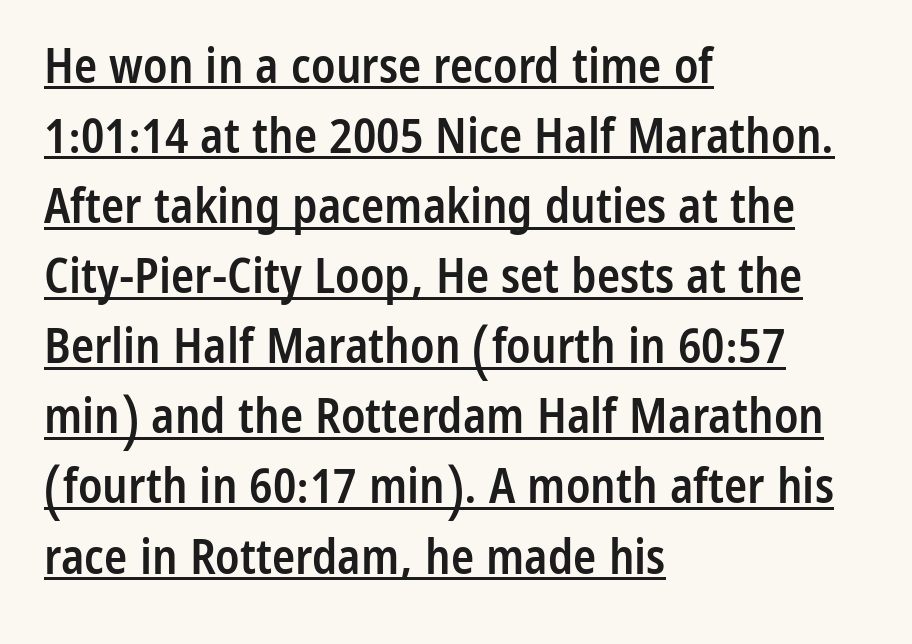
{"serif": "no", "italic": "no", "bold": "semi", "weight": "semibold", "width": "condensed", "stroke_contrast": "low", "x_height": "medium", "monospaced": "no", "underline": "yes", "align": "left", "line_spacing": "normal", "line_spacing_ratio": 1.46, "letter_spacing": "normal", "letter_spacing_em": 0.0, "glyph_px": 48}
